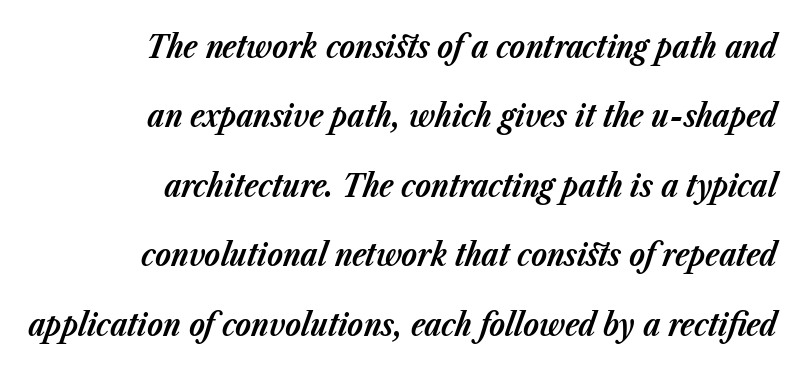
Q: Is the text bold? A: Yes.
Q: Is the text italic (slanted)? A: Yes, it leans right by about 23 degrees.
Q: Is the text underlined? A: No.
Q: How is the paragraph aligned? A: Right-aligned.
Q: Is the spacing between letters normal or unusually wide? A: Normal.
Q: Is the spacing between lines tight, normal or loose? A: Loose.
Q: Width (condensed, normal, or wide)? A: Normal.
Q: Stroke contrast? A: Low.
Q: x-height? A: Medium.
Q: Monospaced? A: No.
